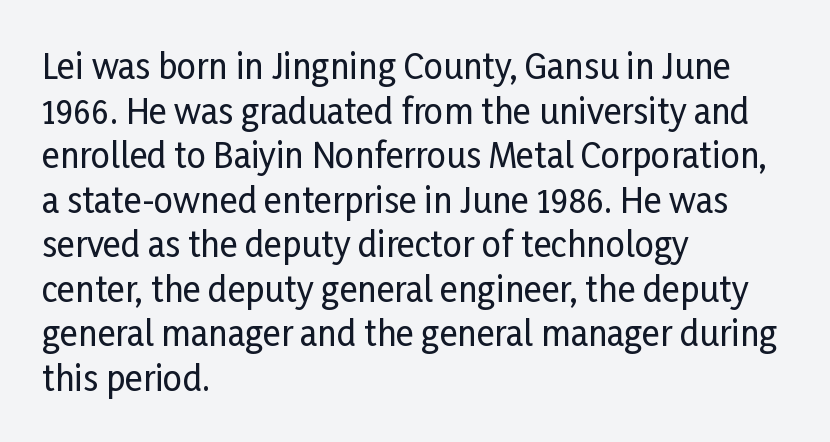
Letter spacing: default. The ragged edge is on the right, which tells us the setting is flush left. I'd call this a sans setting — the letters go barefoot. Reading down the column, the eye jumps a familiar distance to each next line. Descenders hang freely into open space.
